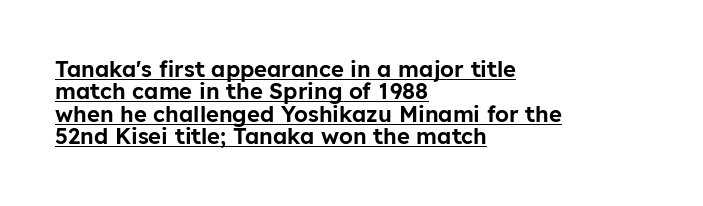
Q: Is the text italic (slanted)? A: No, it is upright.
Q: Is the text underlined? A: Yes.
Q: How is the paragraph aligned? A: Left-aligned.
Q: Is the spacing between letters normal or unusually wide? A: Normal.
Q: Is the spacing between lines tight, normal or loose? A: Tight.
